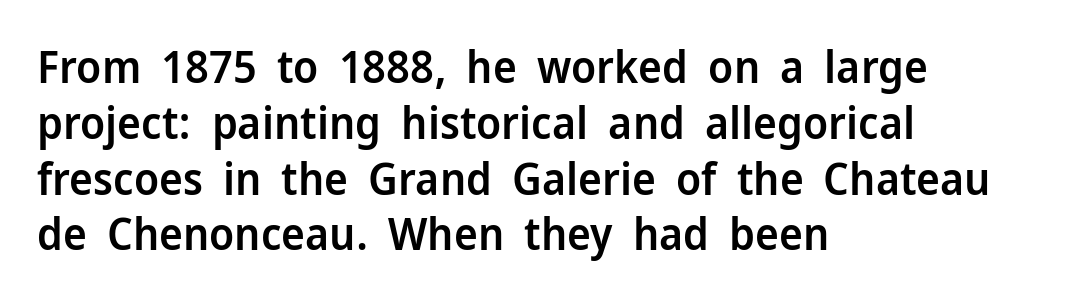
{"serif": "no", "italic": "no", "bold": "semi", "weight": "semibold", "width": "normal", "stroke_contrast": "low", "x_height": "medium", "monospaced": "no", "underline": "no", "align": "left", "line_spacing_ratio": 1.24, "letter_spacing": "normal", "letter_spacing_em": 0.0, "glyph_px": 45}
